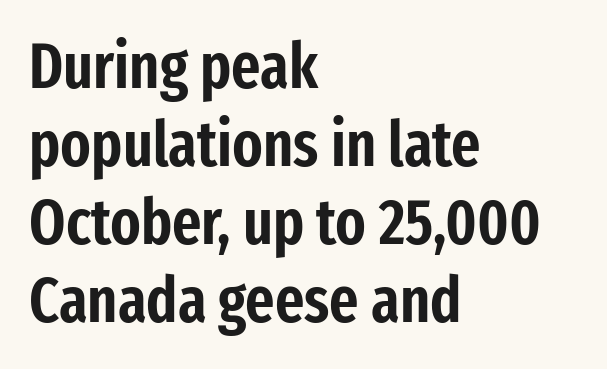
Left-aligned paragraph, ragged on the right. Check where the strokes stop: nothing finishes them off — pure sans. The tracking reads as untouched default to a designer's eye. You could not count columns in this text — the font is proportionally spaced.
